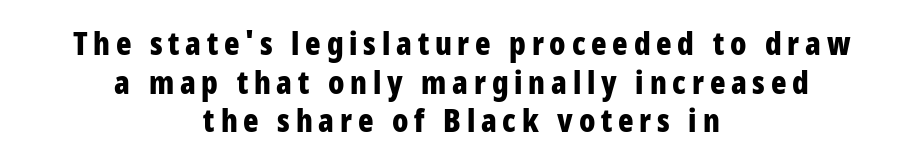
Q: Is the text bold? A: Yes.
Q: Is the text italic (slanted)? A: No, it is upright.
Q: Is the typeface a serif or a sans-serif typeface? A: Sans-serif.
Q: Is the text underlined? A: No.
Q: How is the paragraph aligned? A: Centered.
Q: Width (condensed, normal, or wide)? A: Condensed.
Q: Stroke contrast? A: Low.
Q: x-height? A: Large.
Q: Monospaced? A: No.
